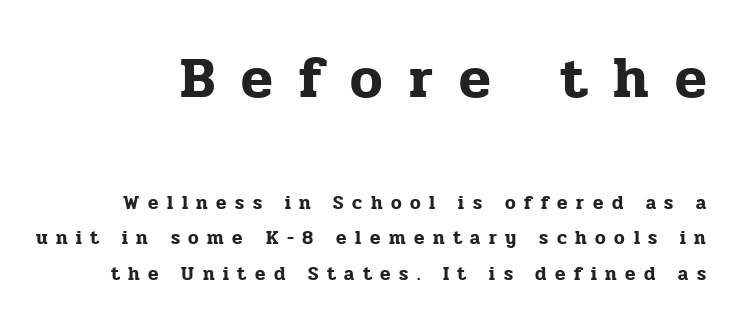
The image shows 58 px serif type, upright; set line spacing 1.87x, unusually wide letter spacing (+0.45 em), not underlined; the first (top) block is 3.05x larger; low stroke contrast and a medium x-height.
